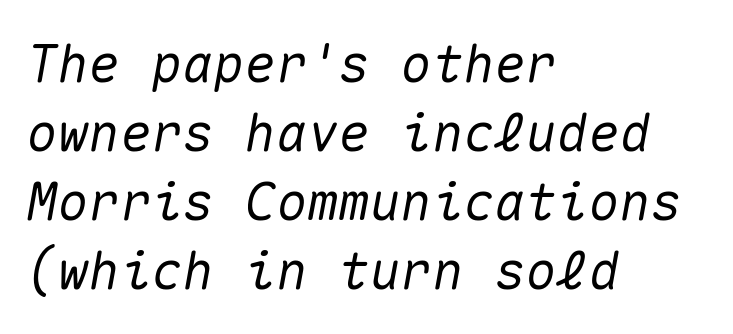
Q: Is the text italic (slanted)? A: Yes, it leans right by about 10 degrees.
Q: Is the text underlined? A: No.
Q: How is the paragraph aligned? A: Left-aligned.
Q: Is the spacing between letters normal or unusually wide? A: Normal.
Q: Is the spacing between lines tight, normal or loose? A: Normal.
Q: Width (condensed, normal, or wide)? A: Normal.
Q: Stroke contrast? A: Medium.
Q: x-height? A: Medium.
Q: Monospaced? A: Yes.
